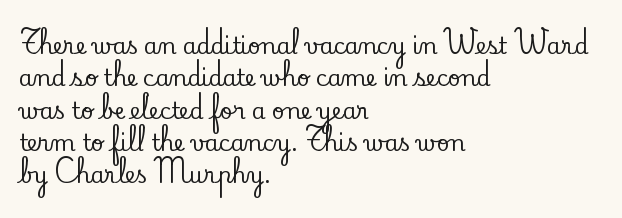
Q: Is the text italic (slanted)? A: No, it is upright.
Q: Is the text underlined? A: No.
Q: How is the paragraph aligned? A: Left-aligned.
Q: Is the spacing between letters normal or unusually wide? A: Normal.
Q: Is the spacing between lines tight, normal or loose? A: Normal.
